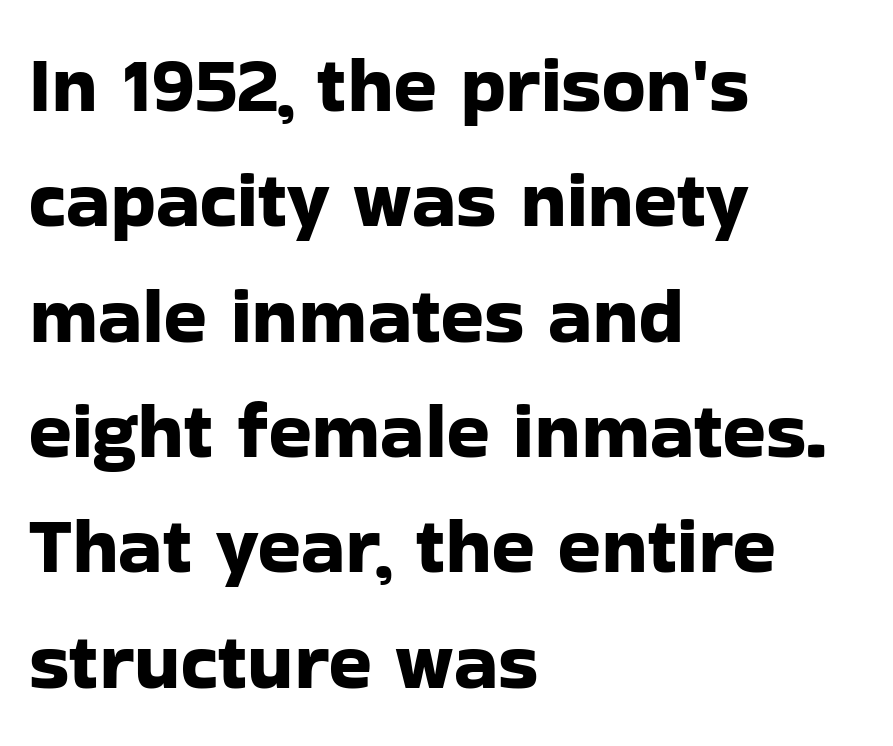
Leftover space on each line is placed entirely after the last word. Do the letters lean? They stand straight. Nobody drew a line under any word here. This sample has the flowing, uneven cadence of proportional lettering.
